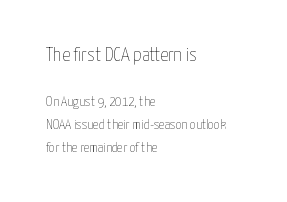
Q: Is the text bold? A: No.
Q: Is the text italic (slanted)? A: No, it is upright.
Q: Is the text underlined? A: No.
Q: How is the paragraph aligned? A: Left-aligned.
Q: Is the spacing between letters normal or unusually wide? A: Normal.
Q: Is the spacing between lines tight, normal or loose? A: Normal.
Q: Which block of text is set in a larger size, the first (top) or the second (bottom)? A: The first (top) one.
